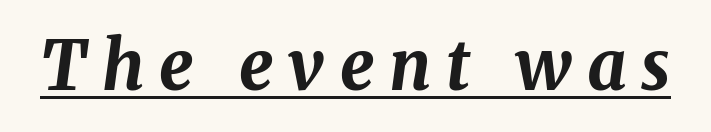
Q: Is the text bold? A: Yes.
Q: Is the text italic (slanted)? A: Yes, it leans right by about 8 degrees.
Q: Is the text underlined? A: Yes.
Q: Is the spacing between letters normal or unusually wide? A: Unusually wide.
Q: Width (condensed, normal, or wide)? A: Normal.
Q: Stroke contrast? A: Medium.
Q: x-height? A: Medium.
Q: Monospaced? A: No.
